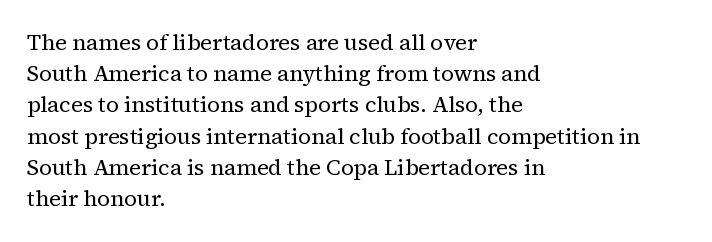
{"italic": "no", "bold": "no", "underline": "no", "align": "left", "line_spacing": "normal", "line_spacing_ratio": 1.42, "letter_spacing": "normal", "letter_spacing_em": 0.0, "glyph_px": 22}
